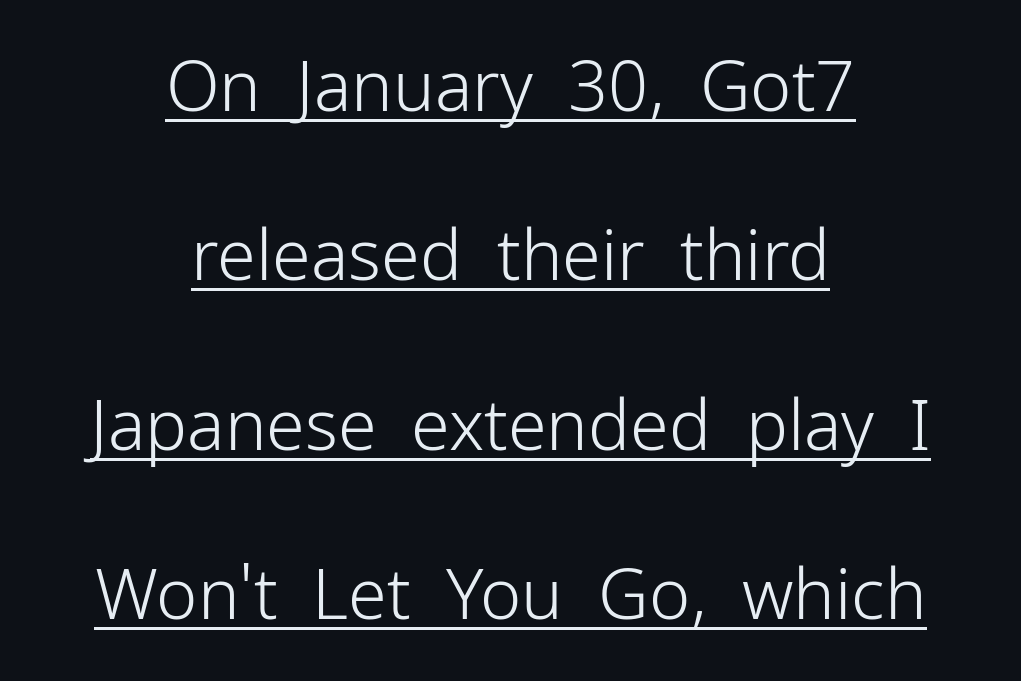
Vertical stems look standard width or narrower in stroke. The line texture is even and compact thanks to regular tracking. Spacing verdict: proportional, widths tailored to each character. Vertically, the passage feels expansive, rows floating well apart. This is roman type, the default non-slanted kind.
